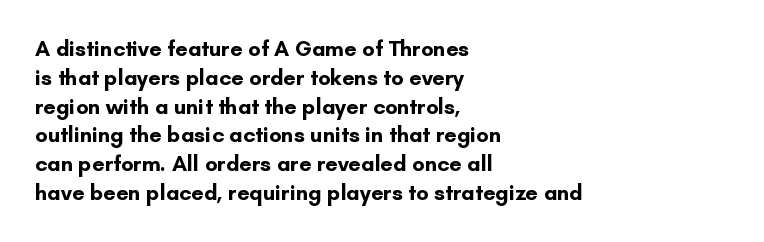
{"italic": "no", "bold": "yes", "underline": "no", "align": "left", "line_spacing": "normal", "line_spacing_ratio": 1.31, "letter_spacing": "normal", "letter_spacing_em": 0.0, "glyph_px": 22}
